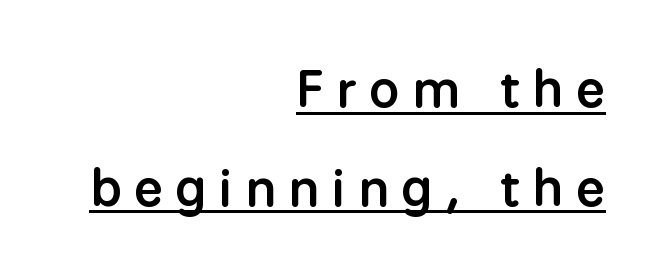
{"serif": "no", "italic": "no", "bold": "semi", "weight": "semibold", "width": "normal", "stroke_contrast": "low", "x_height": "medium", "monospaced": "no", "underline": "yes", "align": "right", "line_spacing_ratio": 1.86, "letter_spacing": "wide", "letter_spacing_em": 0.23, "glyph_px": 53}
